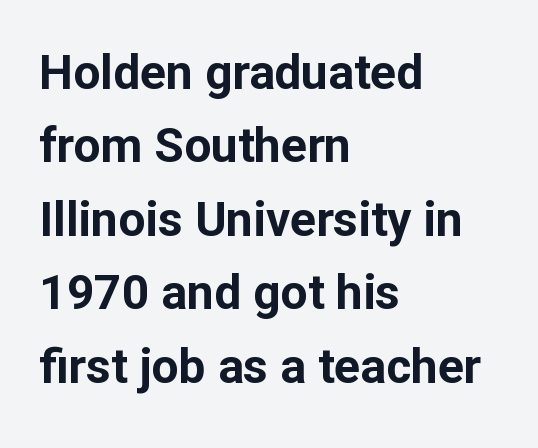
The image shows 48 px bold sans-serif type, upright; set left-aligned, normal line spacing (1.53x), normal letter spacing, not underlined; low stroke contrast and a medium x-height.
